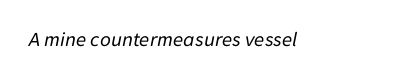
The image shows 21 px text type, italic (leaning right); set normal letter spacing, not underlined.
